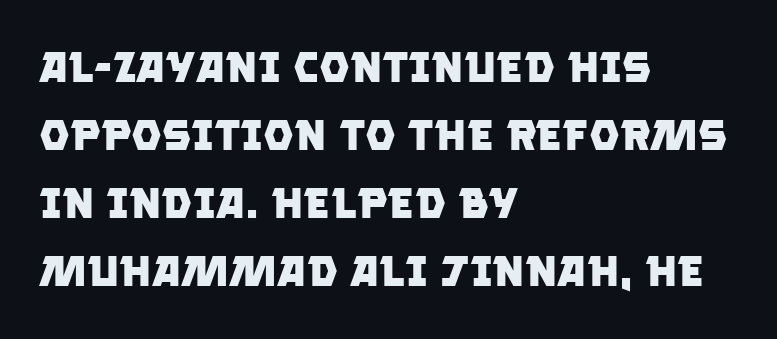
Q: Is the text bold? A: Yes.
Q: Is the typeface a serif or a sans-serif typeface? A: Sans-serif.
Q: Is the text underlined? A: No.
Q: How is the paragraph aligned? A: Left-aligned.
Q: Is the spacing between letters normal or unusually wide? A: Normal.
Q: Is the spacing between lines tight, normal or loose? A: Normal.
Q: Width (condensed, normal, or wide)? A: Normal.
Q: Stroke contrast? A: Low.
Q: x-height? A: Large.
Q: Monospaced? A: No.
